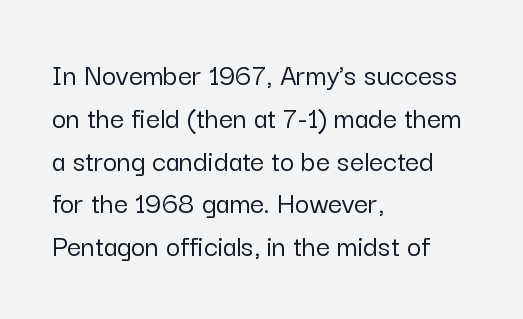
{"serif": "no", "italic": "no", "width": "normal", "stroke_contrast": "low", "x_height": "medium", "monospaced": "no", "underline": "no", "align": "left", "line_spacing": "normal", "line_spacing_ratio": 1.38, "letter_spacing": "normal", "letter_spacing_em": 0.0, "glyph_px": 31}
